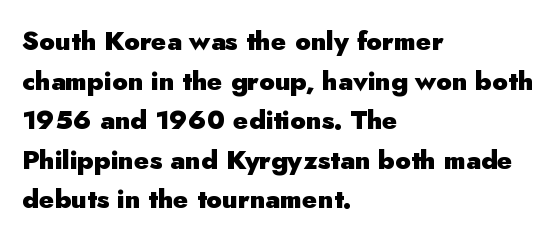
The image shows 26 px bold type, upright; set left-aligned, normal line spacing (1.52x), normal letter spacing, not underlined.
